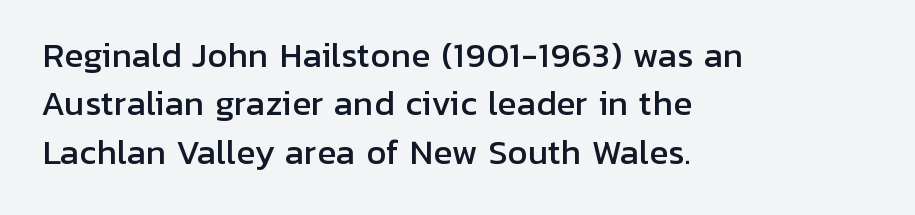
{"serif": "no", "italic": "no", "width": "normal", "stroke_contrast": "low", "x_height": "medium", "monospaced": "no", "underline": "no", "align": "left", "line_spacing": "normal", "line_spacing_ratio": 1.51, "letter_spacing": "normal", "letter_spacing_em": 0.0, "glyph_px": 32}
